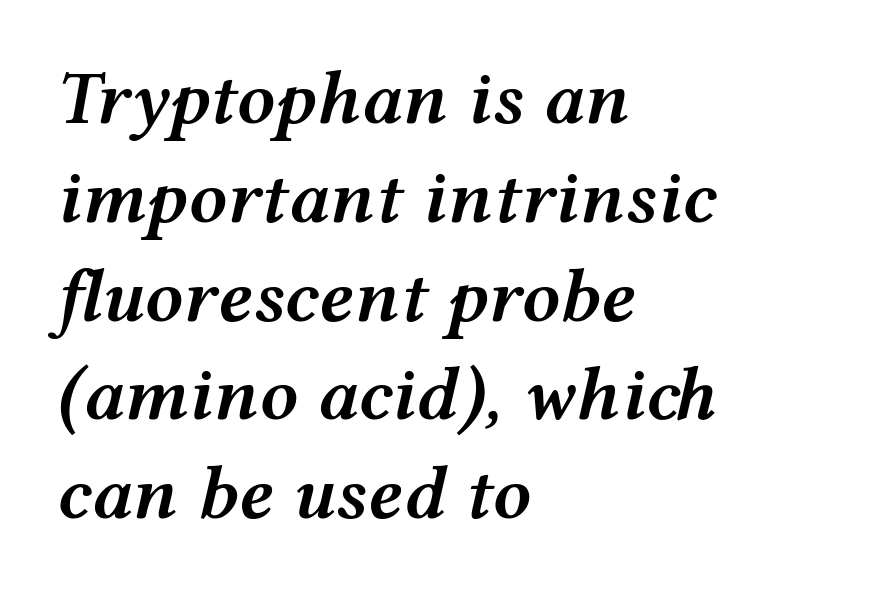
Q: Is the text bold? A: Semi-bold.
Q: Is the text italic (slanted)? A: Yes, it leans right by about 12 degrees.
Q: Is the text underlined? A: No.
Q: How is the paragraph aligned? A: Left-aligned.
Q: Is the spacing between letters normal or unusually wide? A: Normal.
Q: Is the spacing between lines tight, normal or loose? A: Normal.
Q: Width (condensed, normal, or wide)? A: Wide.
Q: Stroke contrast? A: Medium.
Q: x-height? A: Medium.
Q: Monospaced? A: No.
